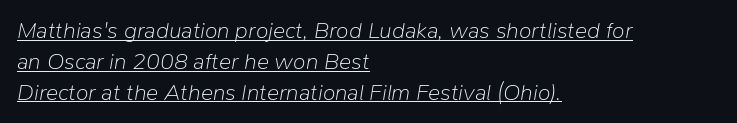
{"italic": "yes", "lean": "right", "slant_degrees": 9, "bold": "no", "underline": "yes", "align": "left", "line_spacing": "normal", "line_spacing_ratio": 1.34, "letter_spacing": "normal", "letter_spacing_em": 0.0, "glyph_px": 23}
